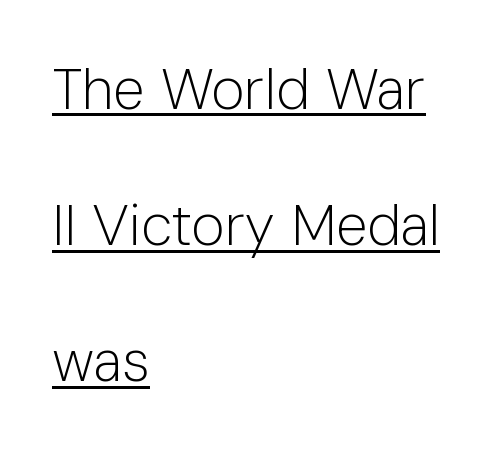
Line spacing here is loose. The setting favours the left margin, as ordinary paragraphs usually do. The tracking reads as untouched default to a designer's eye. Weight: not bold — regular or lighter.
